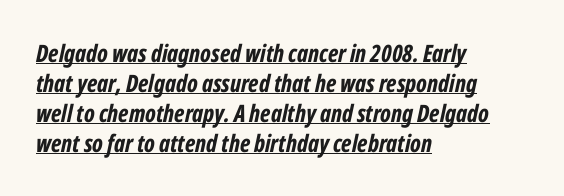
{"italic": "yes", "lean": "right", "slant_degrees": 12, "bold": "yes", "underline": "yes", "align": "left", "line_spacing": "normal", "line_spacing_ratio": 1.25, "letter_spacing": "normal", "letter_spacing_em": 0.0, "glyph_px": 24}
